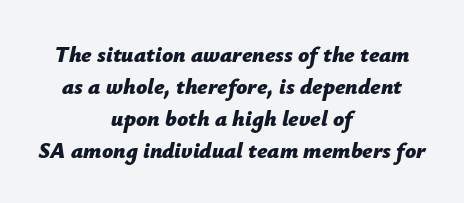
The image shows 22 px bold type, italic (leaning right); set centered, normal line spacing (1.45x), normal letter spacing, not underlined.
